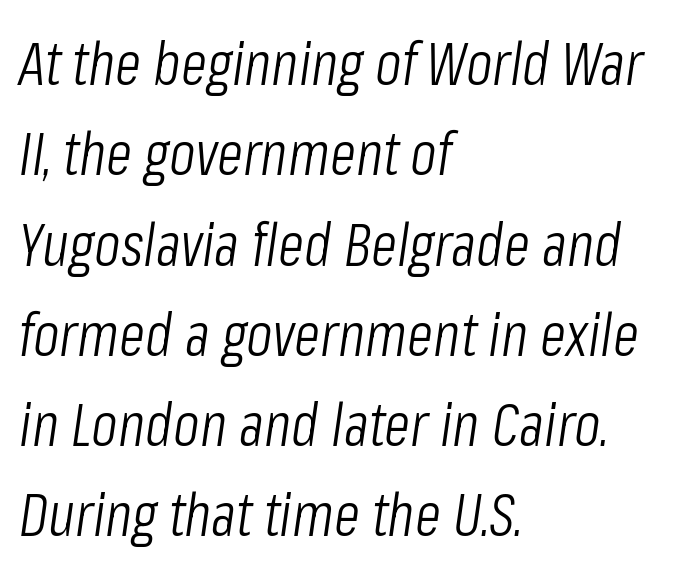
The image shows 61 px light, condensed type, italic (leaning right); set left-aligned, normal line spacing (1.48x), normal letter spacing, not underlined; low stroke contrast and a medium x-height.
